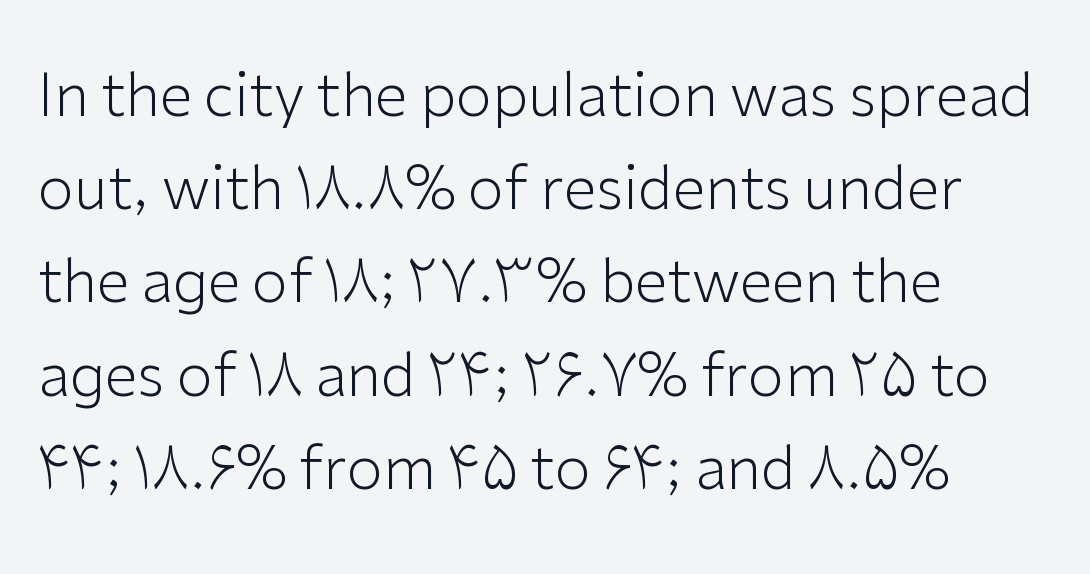
The image shows 59 px light sans-serif type, upright; set left-aligned, normal line spacing (1.58x), normal letter spacing, not underlined; low stroke contrast and a medium x-height.
